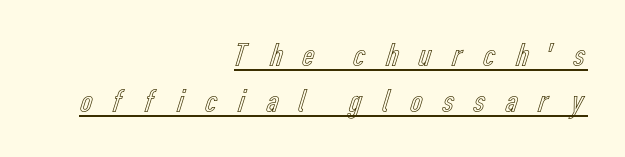
The image shows 34 px condensed type; set right-aligned, normal line spacing (1.35x), unusually wide letter spacing (+0.49 em), underlined; a medium x-height.
